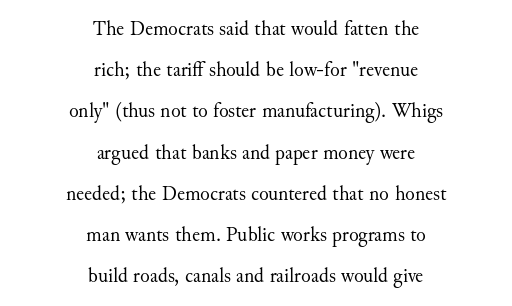
Q: Is the text bold? A: No.
Q: Is the text italic (slanted)? A: No, it is upright.
Q: Is the text underlined? A: No.
Q: How is the paragraph aligned? A: Centered.
Q: Is the spacing between letters normal or unusually wide? A: Normal.
Q: Is the spacing between lines tight, normal or loose? A: Loose.
